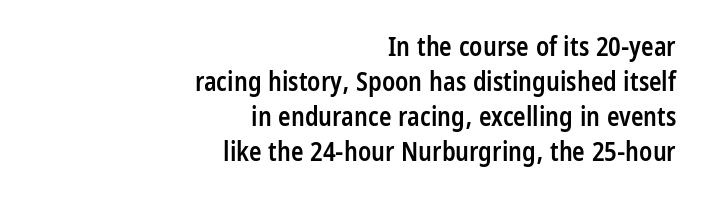
Q: Is the text bold? A: Semi-bold.
Q: Is the text italic (slanted)? A: No, it is upright.
Q: Is the text underlined? A: No.
Q: How is the paragraph aligned? A: Right-aligned.
Q: Is the spacing between letters normal or unusually wide? A: Normal.
Q: Is the spacing between lines tight, normal or loose? A: Normal.
